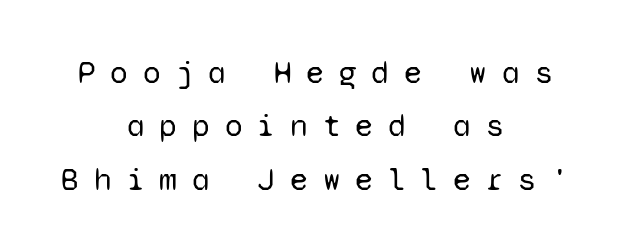
{"serif": "no", "italic": "no", "bold": "no", "weight": "regular", "width": "normal", "stroke_contrast": "low", "x_height": "medium", "monospaced": "yes", "underline": "no", "align": "center", "line_spacing": "normal", "line_spacing_ratio": 1.67, "letter_spacing": "wide", "letter_spacing_em": 0.47, "glyph_px": 32}
